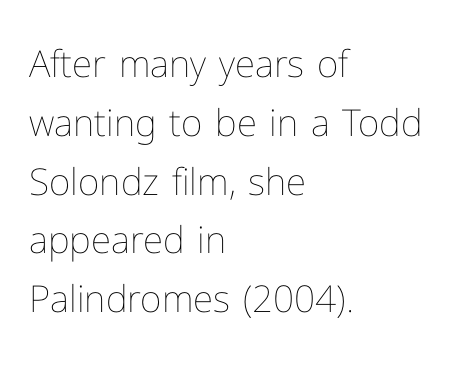
A typesetter would call this proportional, since set widths differ per character. One-word summary of the alignment: left. You can tell it's not italic because the verticals are truly vertical. The leading is moderate, giving the passage an even texture.
